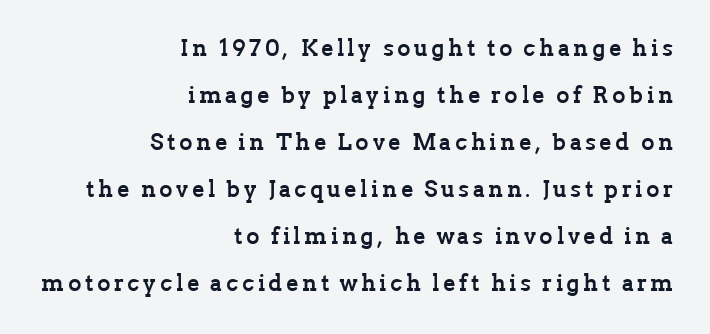
Q: Is the text bold? A: Yes.
Q: Is the text italic (slanted)? A: No, it is upright.
Q: Is the text underlined? A: No.
Q: How is the paragraph aligned? A: Right-aligned.
Q: Is the spacing between lines tight, normal or loose? A: Loose.
